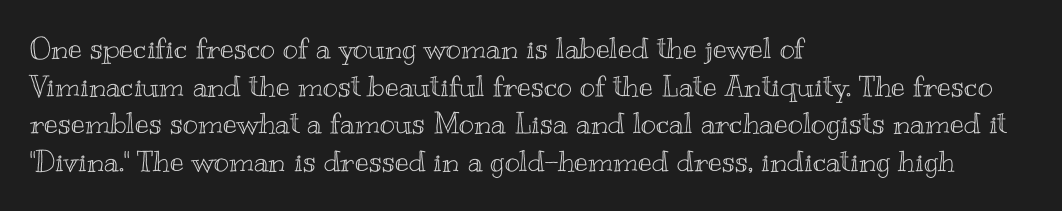
The image shows 29 px wide type, upright; set left-aligned, normal line spacing (1.3x), normal letter spacing, not underlined; a small x-height.
